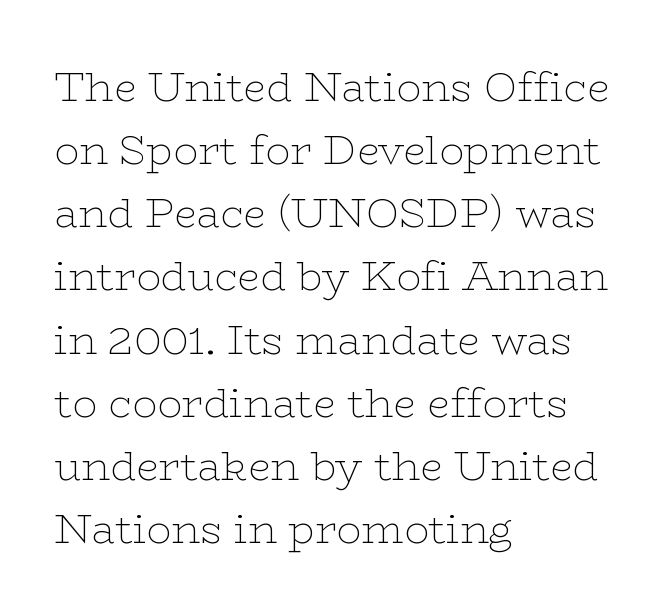
Q: Is the text bold? A: No.
Q: Is the text italic (slanted)? A: No, it is upright.
Q: Is the typeface a serif or a sans-serif typeface? A: Serif.
Q: Is the text underlined? A: No.
Q: How is the paragraph aligned? A: Left-aligned.
Q: Is the spacing between letters normal or unusually wide? A: Normal.
Q: Is the spacing between lines tight, normal or loose? A: Normal.
Q: Width (condensed, normal, or wide)? A: Wide.
Q: Stroke contrast? A: Low.
Q: x-height? A: Medium.
Q: Monospaced? A: No.
